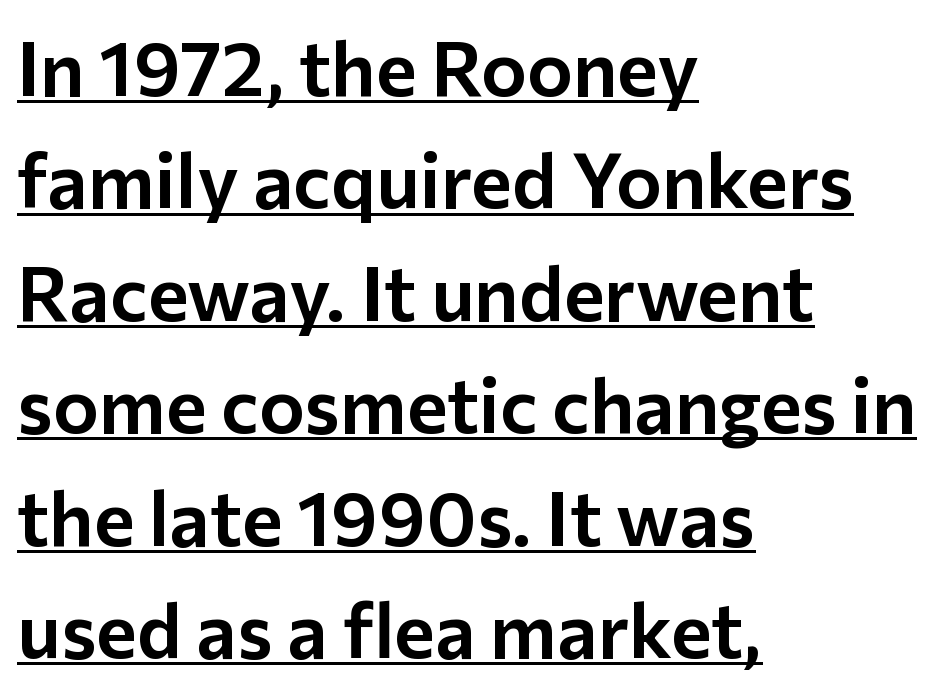
Q: Is the text italic (slanted)? A: No, it is upright.
Q: Is the typeface a serif or a sans-serif typeface? A: Sans-serif.
Q: Is the text underlined? A: Yes.
Q: How is the paragraph aligned? A: Left-aligned.
Q: Is the spacing between letters normal or unusually wide? A: Normal.
Q: Is the spacing between lines tight, normal or loose? A: Normal.
Q: Width (condensed, normal, or wide)? A: Normal.
Q: Stroke contrast? A: Low.
Q: x-height? A: Medium.
Q: Monospaced? A: No.
